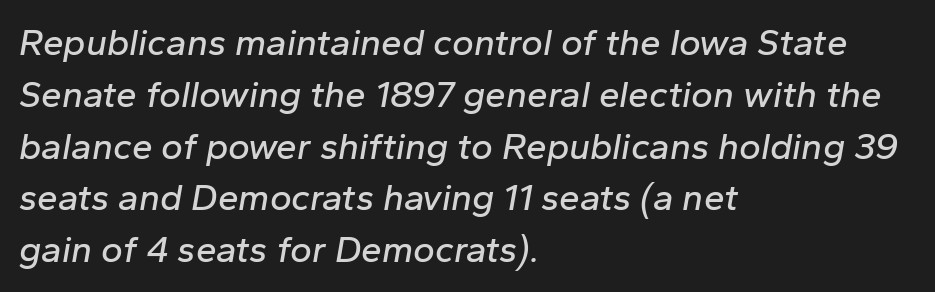
Q: Is the text italic (slanted)? A: Yes, it leans right by about 10 degrees.
Q: Is the text underlined? A: No.
Q: How is the paragraph aligned? A: Left-aligned.
Q: Is the spacing between letters normal or unusually wide? A: Normal.
Q: Is the spacing between lines tight, normal or loose? A: Normal.
Q: Width (condensed, normal, or wide)? A: Normal.
Q: Stroke contrast? A: Low.
Q: x-height? A: Medium.
Q: Monospaced? A: No.
